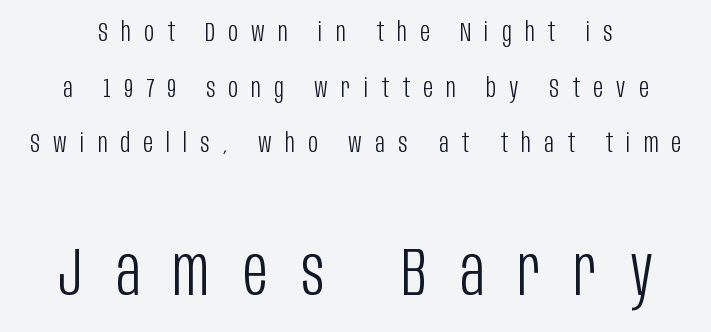
Q: Is the text bold? A: No.
Q: Is the text italic (slanted)? A: No, it is upright.
Q: Is the typeface a serif or a sans-serif typeface? A: Sans-serif.
Q: Is the text underlined? A: No.
Q: Is the spacing between letters normal or unusually wide? A: Unusually wide.
Q: Is the spacing between lines tight, normal or loose? A: Loose.
Q: Which block of text is set in a larger size, the first (top) or the second (bottom)? A: The second (bottom) one.
Q: Width (condensed, normal, or wide)? A: Condensed.
Q: Stroke contrast? A: Low.
Q: x-height? A: Large.
Q: Monospaced? A: No.
